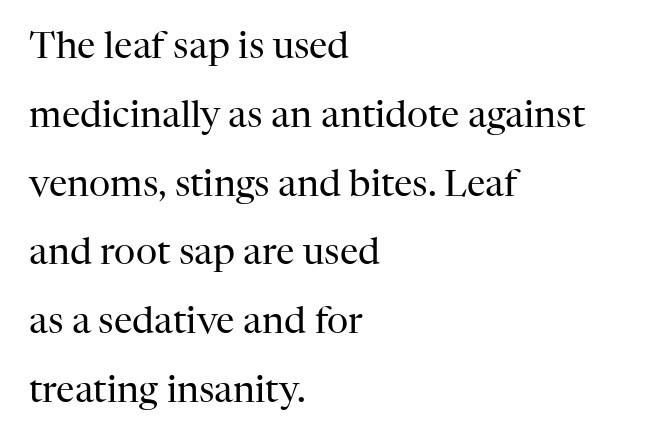
The letterforms sit shoulder to shoulder at normal distance. The area under the type is left untouched. Is this a fixed-width face? No — the glyphs have proportional, varying widths. All the whitespace from short lines collects on the right.
